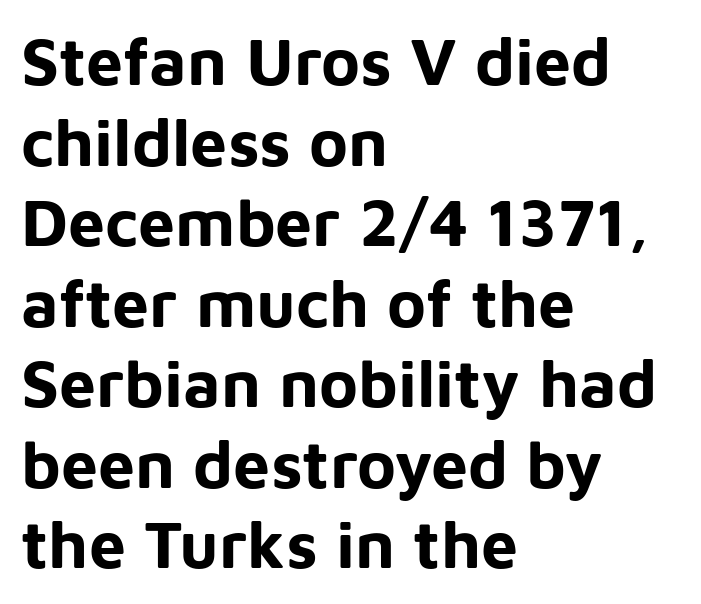
Rendered with straight, roman letterforms. Nobody touched the tracking dial on this one. To sum up the face: it is a sans, with no serifs. The compositor pushed each line to the left boundary. This sample has the flowing, uneven cadence of proportional lettering. How heavy is the stroke? Heavy — this is a bold.
